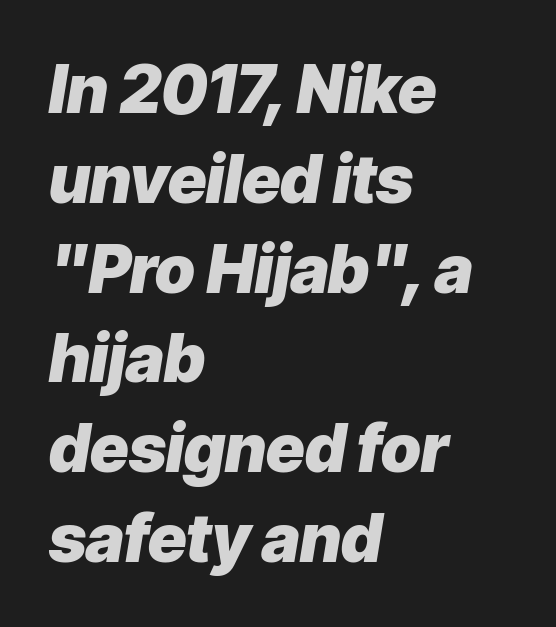
The image shows 66 px heavy type, italic (leaning right); set left-aligned, normal line spacing (1.36x), normal letter spacing, not underlined; low stroke contrast and a medium x-height.
